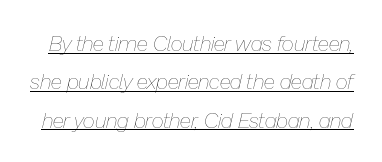
The image shows 21 px text type, italic (leaning right); set line spacing 1.83x, normal letter spacing, underlined.
